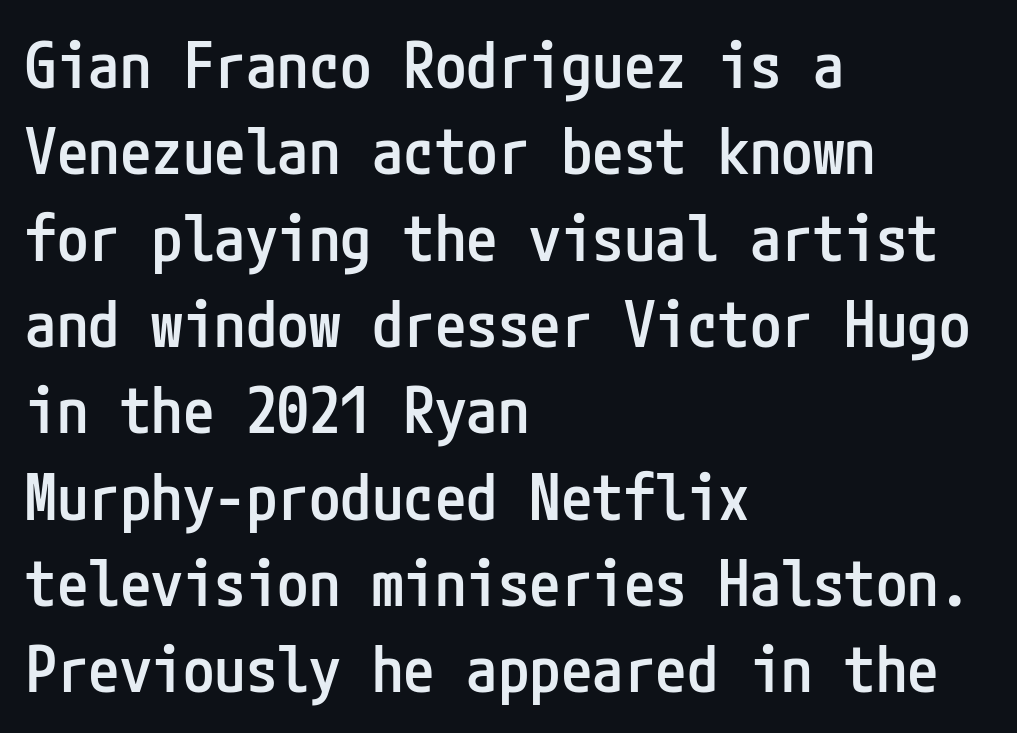
{"serif": "no", "italic": "no", "bold": "semi", "weight": "semibold", "width": "condensed", "stroke_contrast": "low", "x_height": "medium", "underline": "no", "align": "left", "line_spacing": "normal", "line_spacing_ratio": 1.37, "letter_spacing": "normal", "letter_spacing_em": 0.0, "glyph_px": 63}
